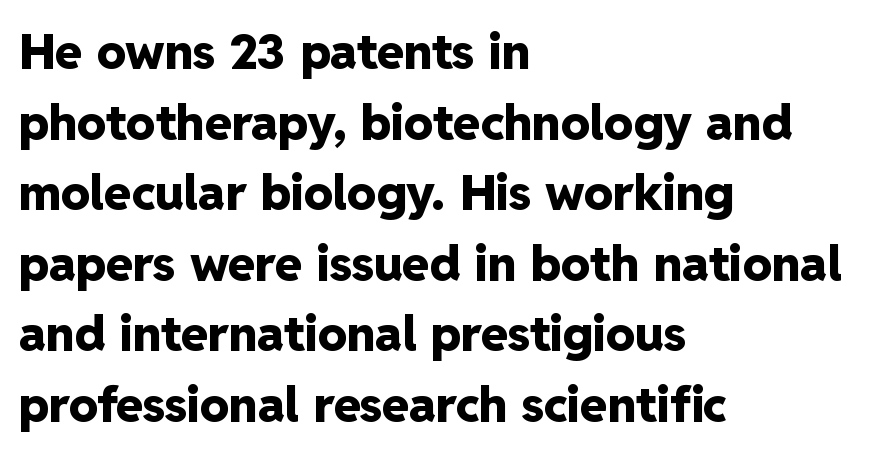
{"serif": "no", "italic": "no", "bold": "yes", "weight": "heavy", "width": "normal", "stroke_contrast": "low", "x_height": "medium", "monospaced": "no", "underline": "no", "align": "left", "line_spacing": "normal", "line_spacing_ratio": 1.44, "letter_spacing": "normal", "letter_spacing_em": 0.0, "glyph_px": 49}
